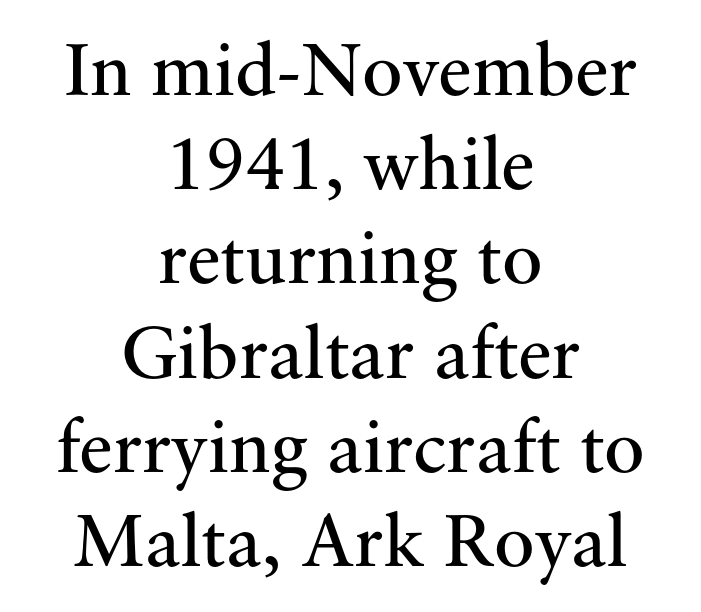
Q: Is the text bold? A: No.
Q: Is the text italic (slanted)? A: No, it is upright.
Q: Is the typeface a serif or a sans-serif typeface? A: Serif.
Q: Is the text underlined? A: No.
Q: How is the paragraph aligned? A: Centered.
Q: Is the spacing between letters normal or unusually wide? A: Normal.
Q: Width (condensed, normal, or wide)? A: Normal.
Q: Stroke contrast? A: Medium.
Q: x-height? A: Small.
Q: Monospaced? A: No.
